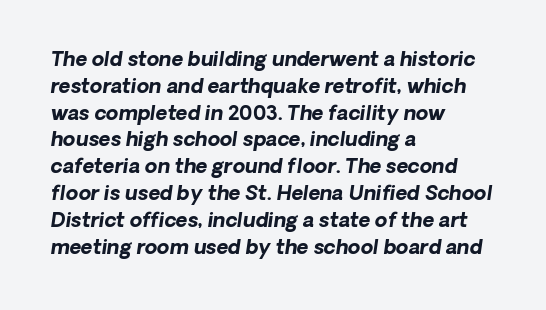
{"bold": "yes", "underline": "no", "align": "left", "line_spacing": "normal", "line_spacing_ratio": 1.34, "letter_spacing": "normal", "letter_spacing_em": 0.0, "glyph_px": 20}
